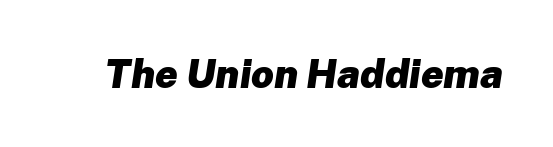
{"italic": "yes", "lean": "right", "slant_degrees": 8, "bold": "yes", "weight": "heavy", "width": "normal", "stroke_contrast": "low", "x_height": "medium", "monospaced": "no", "underline": "no", "letter_spacing": "normal", "letter_spacing_em": 0.0, "glyph_px": 40}
